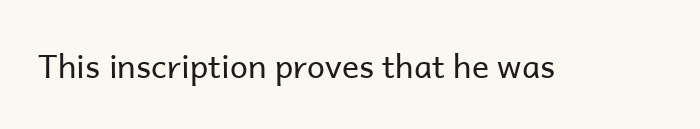
{"serif": "no", "italic": "no", "bold": "no", "weight": "regular", "width": "normal", "stroke_contrast": "low", "x_height": "medium", "monospaced": "no", "underline": "no", "letter_spacing": "normal", "letter_spacing_em": 0.0, "glyph_px": 32}
